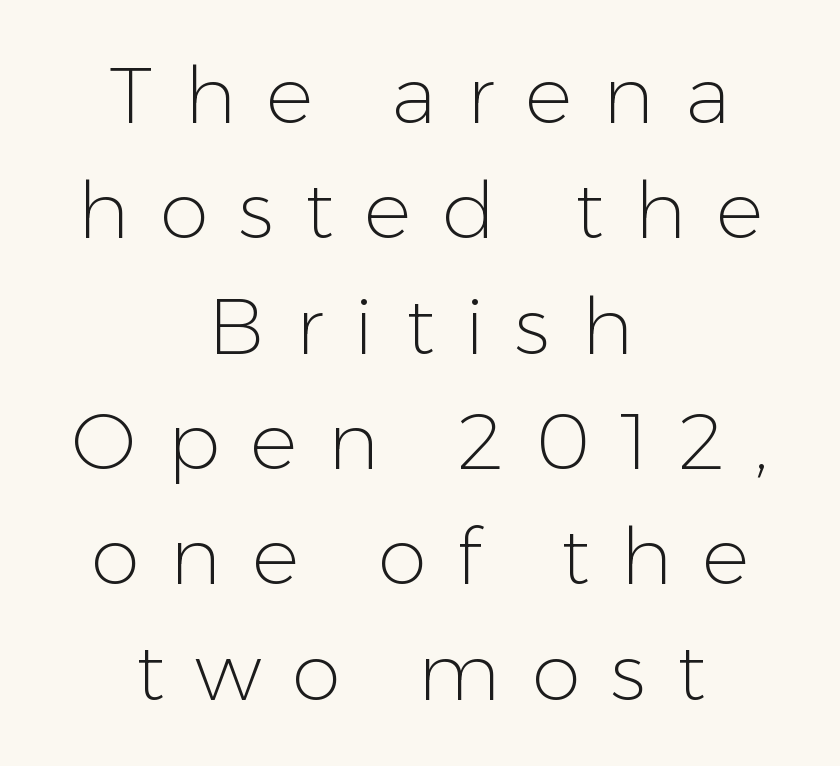
{"serif": "no", "italic": "no", "bold": "no", "weight": "light", "width": "normal", "stroke_contrast": "low", "x_height": "medium", "monospaced": "no", "underline": "no", "align": "center", "line_spacing": "normal", "line_spacing_ratio": 1.46, "letter_spacing": "wide", "letter_spacing_em": 0.39, "glyph_px": 79}
